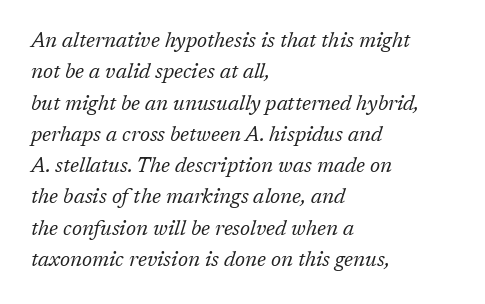
{"italic": "yes", "lean": "right", "slant_degrees": 17, "bold": "no", "underline": "no", "align": "left", "line_spacing": "normal", "line_spacing_ratio": 1.49, "letter_spacing": "normal", "letter_spacing_em": 0.0, "glyph_px": 21}
